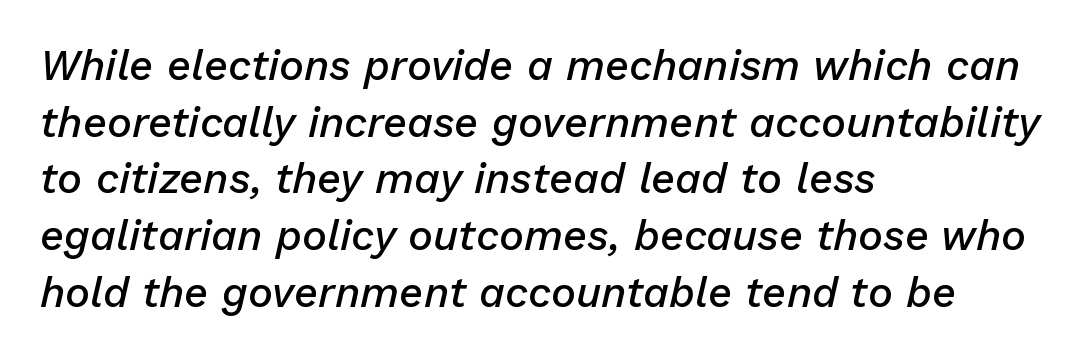
{"italic": "yes", "lean": "right", "slant_degrees": 13, "bold": "semi", "weight": "semibold", "width": "normal", "stroke_contrast": "low", "x_height": "medium", "monospaced": "no", "underline": "no", "align": "left", "line_spacing": "normal", "line_spacing_ratio": 1.35, "letter_spacing": "normal", "letter_spacing_em": 0.0, "glyph_px": 42}
